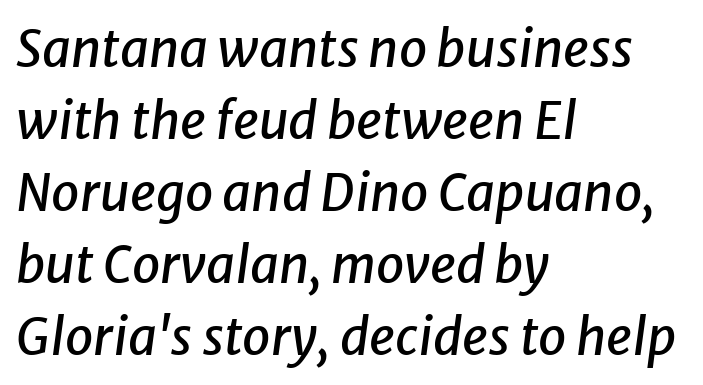
The image shows 51 px text type, italic (leaning right); set left-aligned, normal line spacing (1.41x), normal letter spacing, not underlined; low stroke contrast and a medium x-height.
